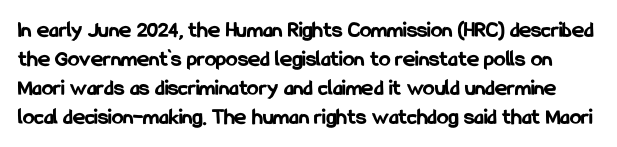
{"italic": "no", "bold": "yes", "underline": "no", "line_spacing": "normal", "line_spacing_ratio": 1.26, "letter_spacing": "normal", "letter_spacing_em": 0.0, "glyph_px": 23}
